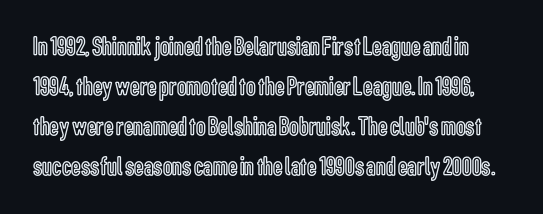
{"italic": "no", "underline": "no", "line_spacing": "normal", "line_spacing_ratio": 1.48, "letter_spacing": "normal", "letter_spacing_em": 0.0, "glyph_px": 27}
